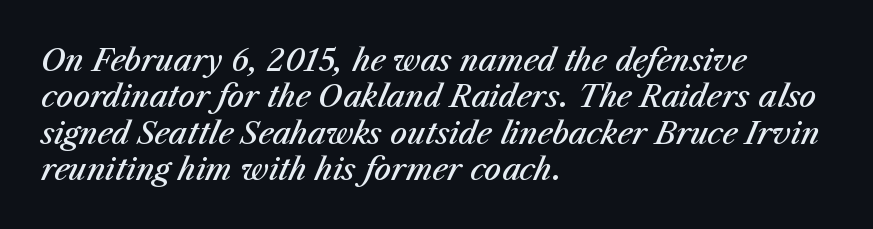
The image shows 30 px semibold type, italic (leaning right); set left-aligned, line spacing 1.21x, normal letter spacing, not underlined; medium stroke contrast and a medium x-height.
